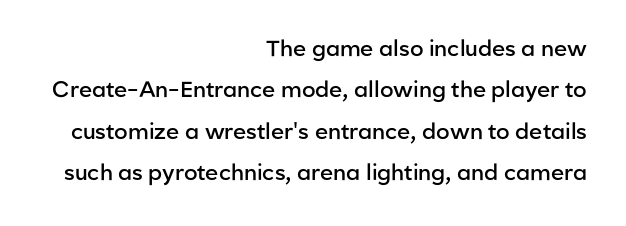
The image shows 22 px text type, upright; set right-aligned, line spacing 1.88x, normal letter spacing, not underlined.
